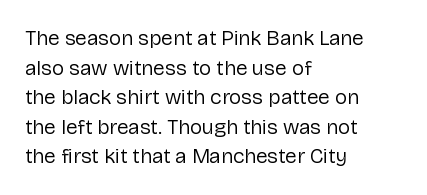
The image shows 21 px text type, upright; set left-aligned, normal line spacing (1.41x), normal letter spacing, not underlined.
